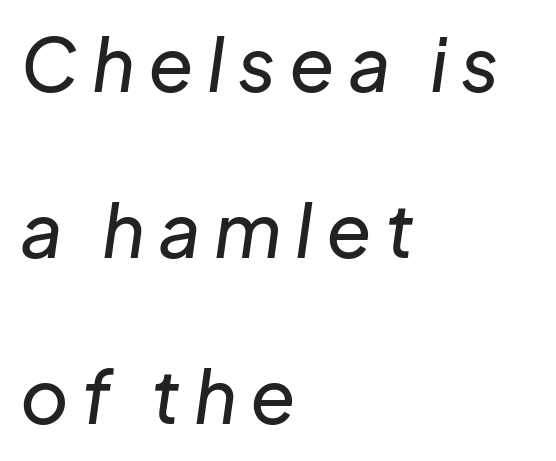
Q: Is the text italic (slanted)? A: Yes, it leans right by about 8 degrees.
Q: Is the text underlined? A: No.
Q: How is the paragraph aligned? A: Left-aligned.
Q: Is the spacing between lines tight, normal or loose? A: Loose.
Q: Width (condensed, normal, or wide)? A: Normal.
Q: Stroke contrast? A: Low.
Q: x-height? A: Medium.
Q: Monospaced? A: No.
